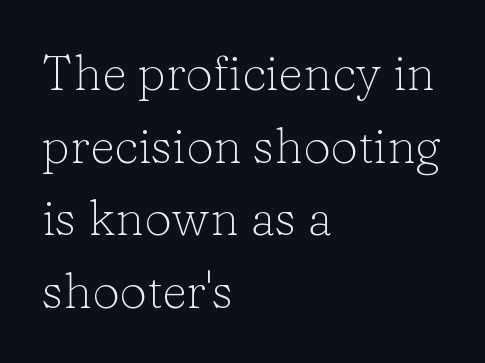
{"serif": "yes", "italic": "no", "bold": "no", "weight": "light", "width": "normal", "stroke_contrast": "low", "x_height": "medium", "monospaced": "no", "underline": "no", "align": "left", "line_spacing": "normal", "line_spacing_ratio": 1.48, "letter_spacing": "normal", "letter_spacing_em": 0.0, "glyph_px": 49}
